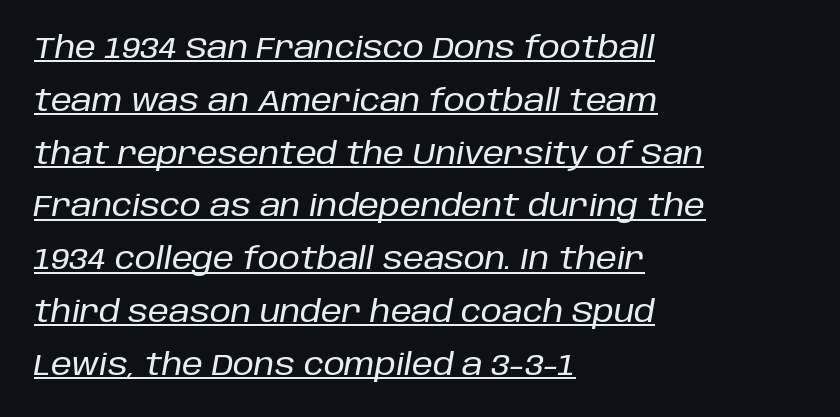
The image shows 30 px text type, italic (leaning right); set left-aligned, line spacing 1.76x, normal letter spacing, underlined; low stroke contrast and a large x-height.
